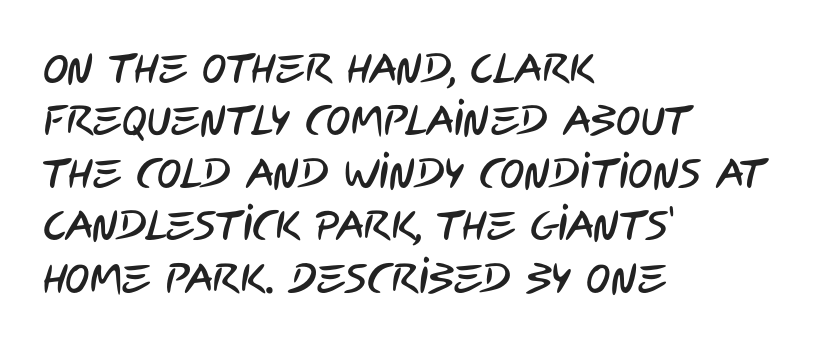
The image shows 41 px condensed sans-serif type; set left-aligned, normal line spacing (1.28x), normal letter spacing, not underlined; low stroke contrast and a large x-height.
